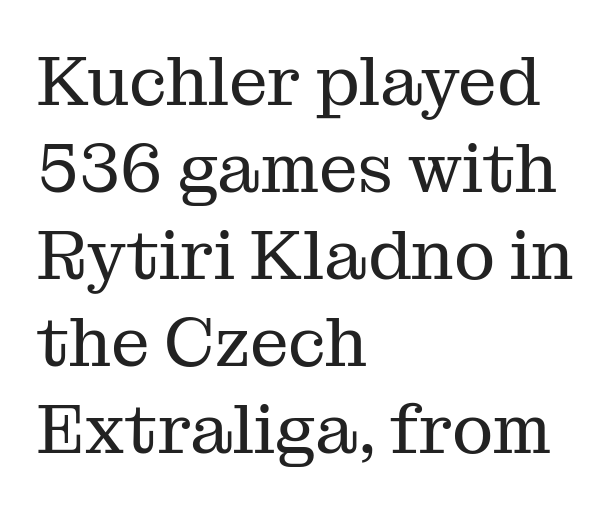
The image shows 69 px regular-weight serif type, upright; set left-aligned, normal line spacing (1.26x), normal letter spacing, not underlined; medium stroke contrast and a medium x-height.
